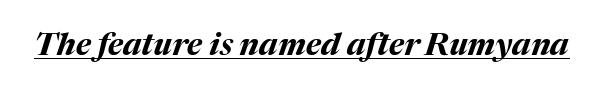
The image shows 31 px bold type, italic (leaning right); set normal letter spacing, underlined; medium stroke contrast and a medium x-height.
